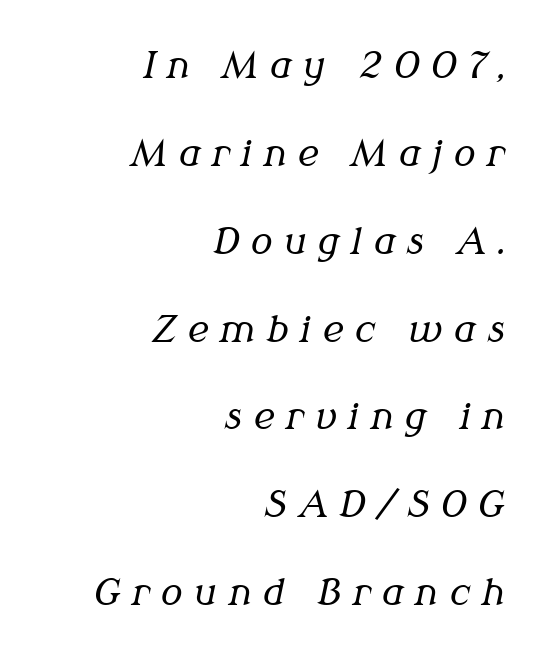
{"serif": "yes", "italic": "yes", "lean": "right", "slant_degrees": 12, "bold": "no", "weight": "regular", "width": "normal", "stroke_contrast": "medium", "x_height": "medium", "monospaced": "no", "underline": "no", "align": "right", "line_spacing": "loose", "line_spacing_ratio": 2.44, "letter_spacing": "wide", "letter_spacing_em": 0.32, "glyph_px": 36}
